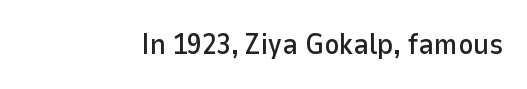
The image shows 29 px sans-serif type, upright; set normal letter spacing, not underlined; low stroke contrast and a medium x-height.
